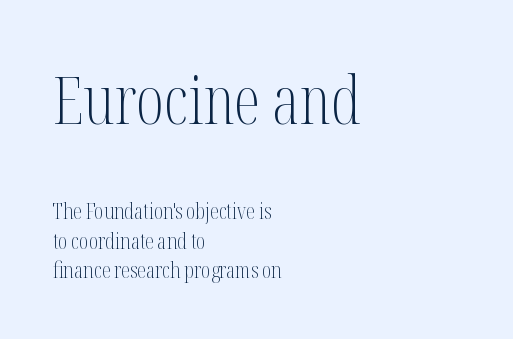
{"serif": "yes", "italic": "no", "bold": "no", "weight": "light", "width": "condensed", "stroke_contrast": "medium", "x_height": "medium", "monospaced": "no", "underline": "no", "align": "left", "line_spacing": "normal", "line_spacing_ratio": 1.35, "letter_spacing": "normal", "letter_spacing_em": 0.0, "larger_block": "first", "size_ratio": 3.0, "glyph_px": 66}
